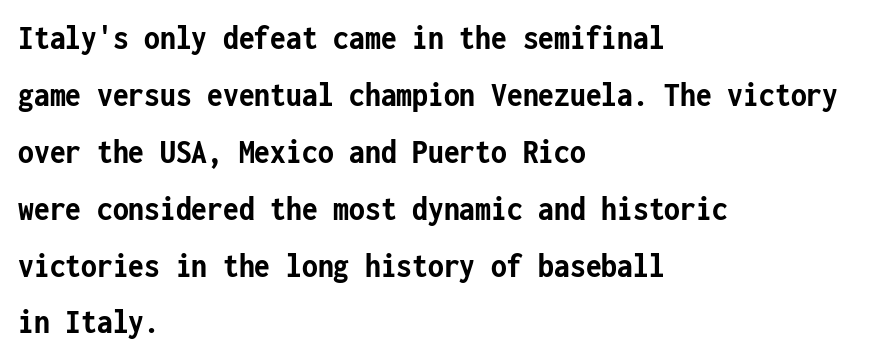
The image shows 36 px semibold, condensed sans-serif type, upright, monospaced; set left-aligned, normal line spacing (1.58x), normal letter spacing, not underlined; low stroke contrast and a medium x-height.
